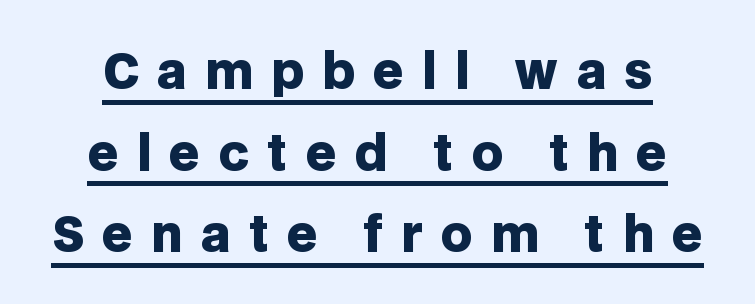
{"serif": "no", "italic": "no", "bold": "yes", "weight": "heavy", "width": "normal", "stroke_contrast": "low", "x_height": "large", "monospaced": "no", "underline": "yes", "align": "center", "line_spacing": "normal", "line_spacing_ratio": 1.7, "letter_spacing": "wide", "letter_spacing_em": 0.38, "glyph_px": 48}
